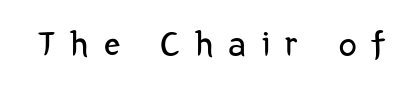
Q: Is the text bold? A: No.
Q: Is the text italic (slanted)? A: No, it is upright.
Q: Is the typeface a serif or a sans-serif typeface? A: Sans-serif.
Q: Is the text underlined? A: No.
Q: Is the spacing between letters normal or unusually wide? A: Unusually wide.
Q: Width (condensed, normal, or wide)? A: Condensed.
Q: Stroke contrast? A: Low.
Q: x-height? A: Medium.
Q: Monospaced? A: No.
